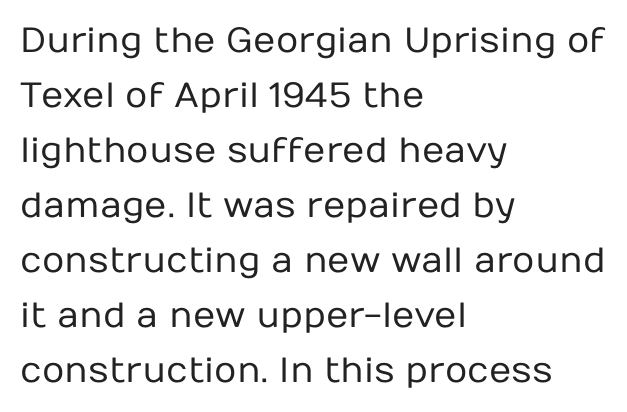
{"serif": "no", "italic": "no", "bold": "no", "weight": "regular", "width": "normal", "stroke_contrast": "low", "x_height": "medium", "monospaced": "no", "underline": "no", "align": "left", "line_spacing": "normal", "line_spacing_ratio": 1.57, "letter_spacing": "normal", "letter_spacing_em": 0.0, "glyph_px": 35}
